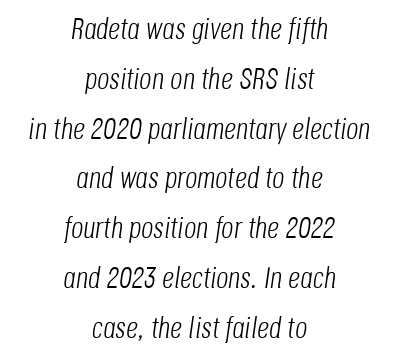
{"italic": "yes", "lean": "right", "slant_degrees": 8, "bold": "no", "weight": "light", "width": "condensed", "stroke_contrast": "low", "x_height": "large", "monospaced": "no", "underline": "no", "align": "center", "line_spacing": "normal", "line_spacing_ratio": 1.66, "letter_spacing": "normal", "letter_spacing_em": 0.0, "glyph_px": 30}
